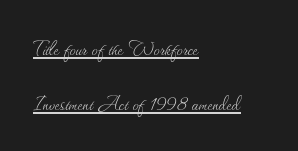
Notice the wide empty band between every row — that's loose leading. What decoration does the sample have? An underline. This reads as an unemphasized weight, regular at the heaviest. The type is set solid horizontally, with unmodified tracking. These lines are set flush left with a ragged right edge.
